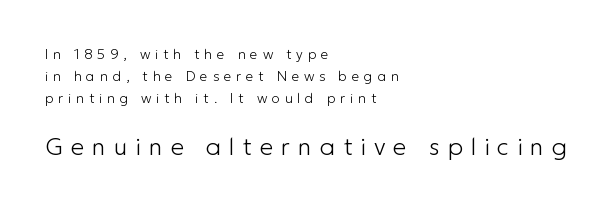
The strokes are not fattened; the text isn't bold. Compared with a centered layout, this one pins lines to the left instead. Tracking value appears strongly positive — letters spread wide. Plain, unruled lines of type. Honestly, the row spacing looks completely unremarkable. This is roman type, the default non-slanted kind.
